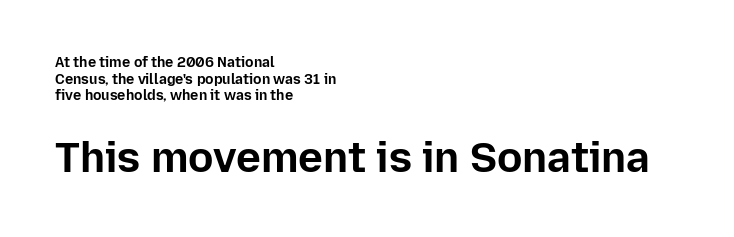
Q: Is the text bold? A: Yes.
Q: Is the text italic (slanted)? A: No, it is upright.
Q: Is the typeface a serif or a sans-serif typeface? A: Sans-serif.
Q: Is the text underlined? A: No.
Q: How is the paragraph aligned? A: Left-aligned.
Q: Is the spacing between letters normal or unusually wide? A: Normal.
Q: Which block of text is set in a larger size, the first (top) or the second (bottom)? A: The second (bottom) one.
Q: Width (condensed, normal, or wide)? A: Normal.
Q: Stroke contrast? A: Low.
Q: x-height? A: Medium.
Q: Monospaced? A: No.
